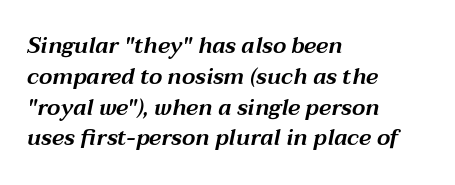
{"italic": "yes", "lean": "right", "slant_degrees": 12, "underline": "no", "align": "left", "line_spacing": "normal", "line_spacing_ratio": 1.4, "letter_spacing": "normal", "letter_spacing_em": 0.0, "glyph_px": 22}
